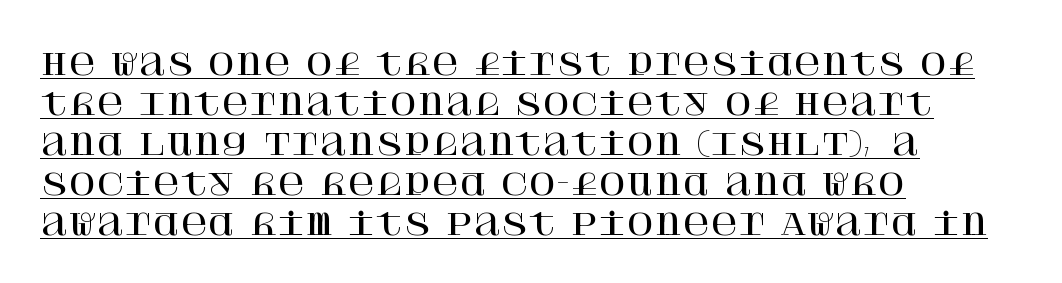
{"serif": "yes", "italic": "no", "width": "normal", "stroke_contrast": "high", "x_height": "large", "underline": "yes", "align": "left", "line_spacing": "normal", "line_spacing_ratio": 1.33, "letter_spacing": "normal", "letter_spacing_em": 0.0, "glyph_px": 30}
